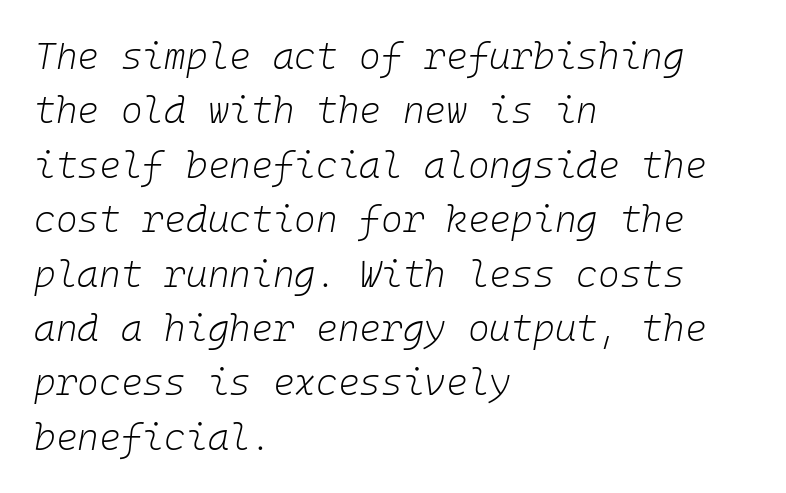
{"italic": "yes", "lean": "right", "slant_degrees": 10, "bold": "no", "weight": "light", "width": "normal", "stroke_contrast": "low", "x_height": "medium", "monospaced": "yes", "underline": "no", "align": "left", "line_spacing": "normal", "line_spacing_ratio": 1.47, "letter_spacing": "normal", "letter_spacing_em": 0.0, "glyph_px": 37}
